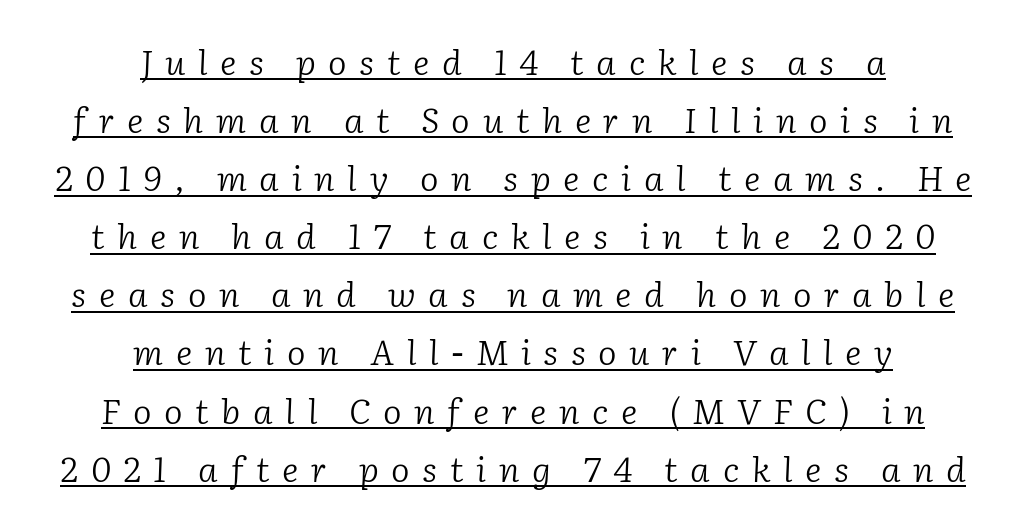
{"serif": "yes", "italic": "yes", "lean": "right", "slant_degrees": 2, "bold": "no", "weight": "light", "width": "normal", "stroke_contrast": "low", "x_height": "medium", "monospaced": "no", "underline": "yes", "align": "center", "line_spacing": "normal", "line_spacing_ratio": 1.66, "letter_spacing": "wide", "letter_spacing_em": 0.36, "glyph_px": 35}
